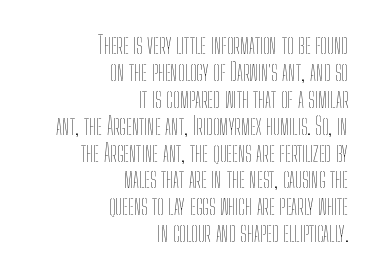
The image shows 24 px text type, upright; set right-aligned, tight line spacing (1.12x), normal letter spacing, not underlined.
